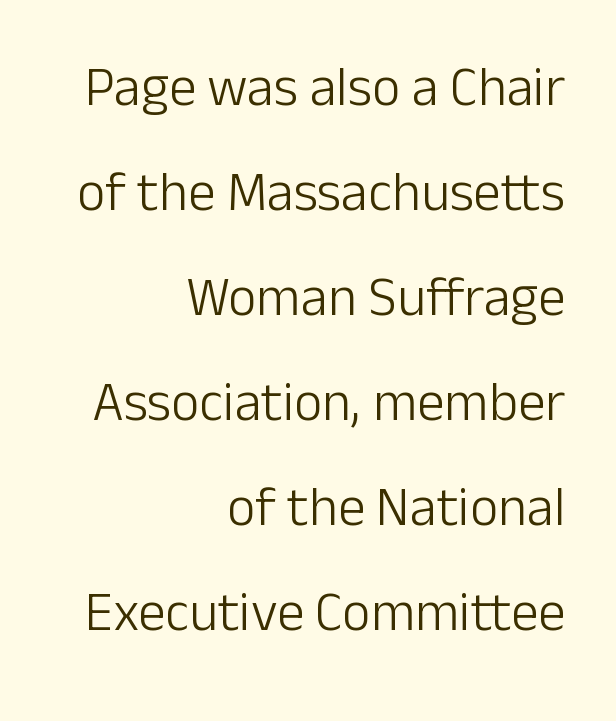
Upright lettering throughout. No letter is thick-stroked: the sample isn't bold. Type style note: lacks serifs. The face used here is proportionally spaced, like ordinary book or web type. The paragraph has a hard right edge and a soft left edge.
